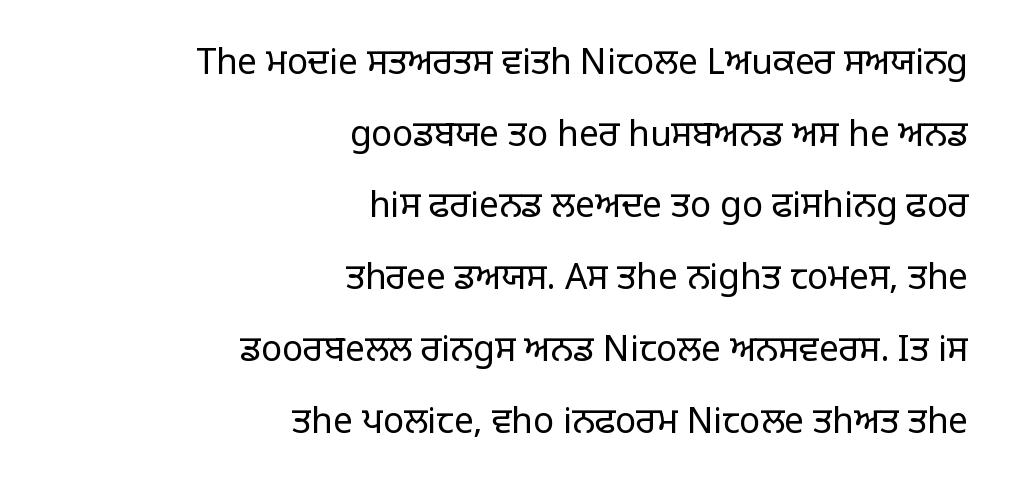
{"serif": "no", "italic": "no", "bold": "no", "weight": "regular", "width": "normal", "stroke_contrast": "low", "x_height": "large", "monospaced": "no", "underline": "no", "align": "right", "line_spacing": "loose", "line_spacing_ratio": 2.05, "letter_spacing": "normal", "letter_spacing_em": 0.0, "glyph_px": 35}
